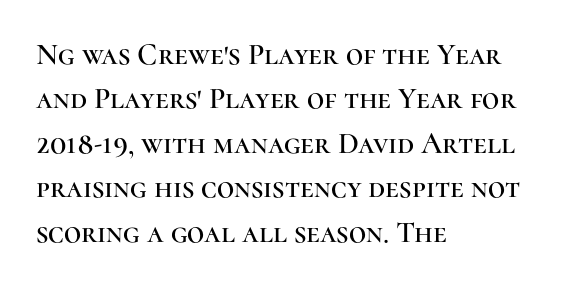
{"serif": "yes", "italic": "no", "width": "normal", "stroke_contrast": "high", "x_height": "medium", "monospaced": "no", "underline": "no", "align": "left", "line_spacing": "normal", "line_spacing_ratio": 1.48, "letter_spacing": "normal", "letter_spacing_em": 0.0, "glyph_px": 30}
